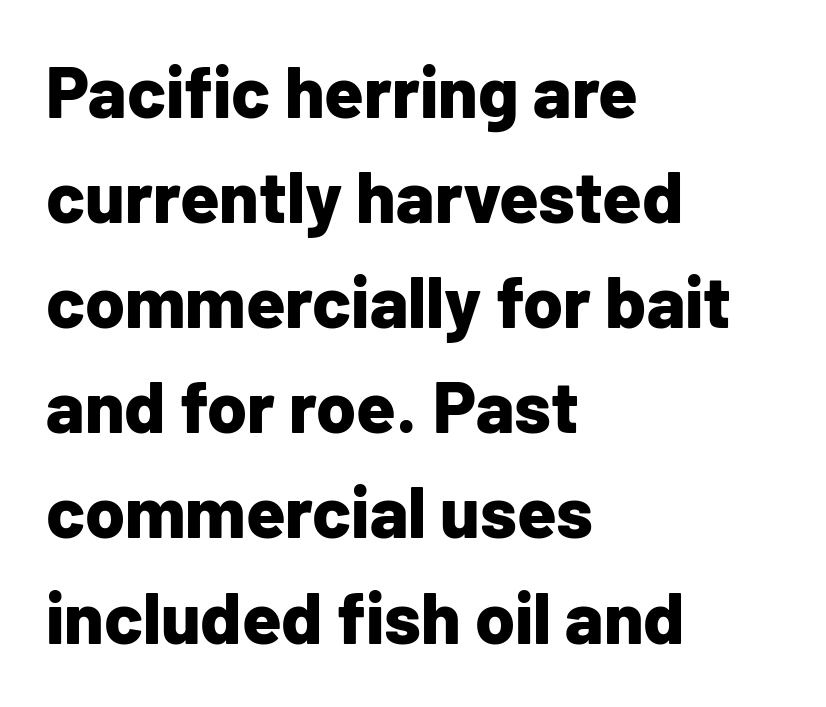
The image shows 72 px bold sans-serif type, upright; set left-aligned, normal line spacing (1.46x), normal letter spacing, not underlined; low stroke contrast and a medium x-height.
